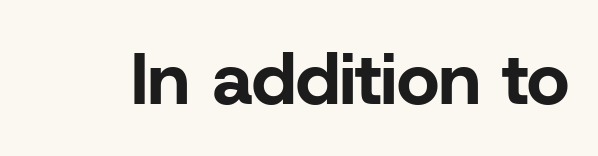
Q: Is the text bold? A: Yes.
Q: Is the text italic (slanted)? A: No, it is upright.
Q: Is the typeface a serif or a sans-serif typeface? A: Sans-serif.
Q: Is the text underlined? A: No.
Q: Is the spacing between letters normal or unusually wide? A: Normal.
Q: Width (condensed, normal, or wide)? A: Normal.
Q: Stroke contrast? A: Low.
Q: x-height? A: Medium.
Q: Monospaced? A: No.
